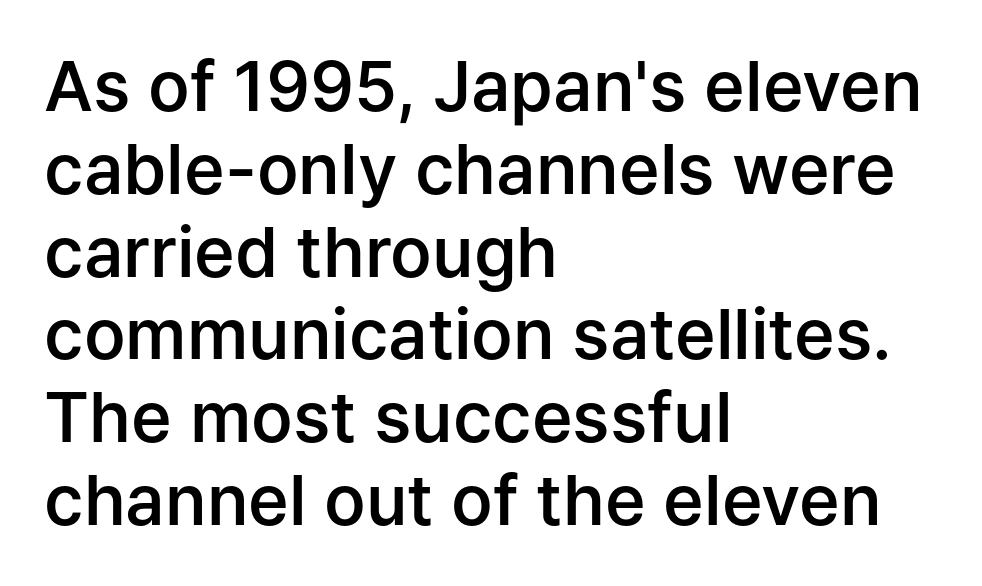
On the weight axis this lands at semibold, roughly 600. Short and long lines alike share a common starting point at left. Bare-footed words on every line. Here the designer chose a conventional face with non-uniform glyph widths. There is no visible air inserted between adjacent glyphs. Style check: upright.
